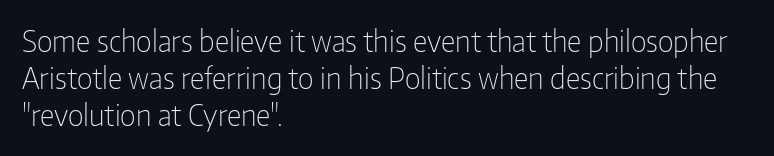
Q: Is the text bold? A: No.
Q: Is the text italic (slanted)? A: No, it is upright.
Q: Is the typeface a serif or a sans-serif typeface? A: Sans-serif.
Q: Is the text underlined? A: No.
Q: How is the paragraph aligned? A: Left-aligned.
Q: Is the spacing between letters normal or unusually wide? A: Normal.
Q: Is the spacing between lines tight, normal or loose? A: Normal.
Q: Width (condensed, normal, or wide)? A: Condensed.
Q: Stroke contrast? A: Low.
Q: x-height? A: Medium.
Q: Monospaced? A: No.
